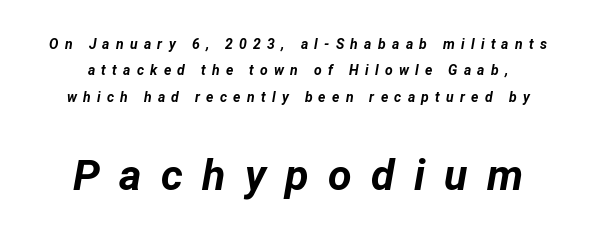
Q: Is the text bold? A: Yes.
Q: Is the text italic (slanted)? A: Yes, it leans right by about 12 degrees.
Q: Is the text underlined? A: No.
Q: Is the spacing between letters normal or unusually wide? A: Unusually wide.
Q: Which block of text is set in a larger size, the first (top) or the second (bottom)? A: The second (bottom) one.
Q: Width (condensed, normal, or wide)? A: Normal.
Q: Stroke contrast? A: Low.
Q: x-height? A: Medium.
Q: Monospaced? A: No.
